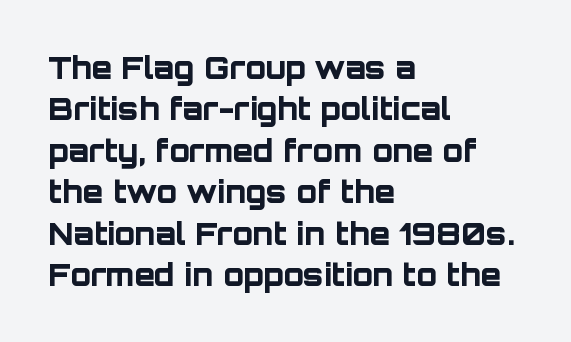
Q: Is the text bold? A: Yes.
Q: Is the text italic (slanted)? A: No, it is upright.
Q: Is the typeface a serif or a sans-serif typeface? A: Sans-serif.
Q: Is the text underlined? A: No.
Q: How is the paragraph aligned? A: Left-aligned.
Q: Is the spacing between letters normal or unusually wide? A: Normal.
Q: Is the spacing between lines tight, normal or loose? A: Normal.
Q: Width (condensed, normal, or wide)? A: Normal.
Q: Stroke contrast? A: Low.
Q: x-height? A: Large.
Q: Monospaced? A: No.
